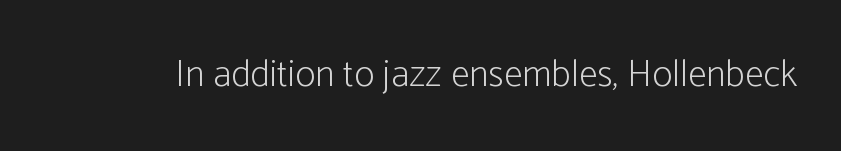
The image shows 38 px light, condensed sans-serif type, upright; set normal letter spacing, not underlined; low stroke contrast and a medium x-height.
